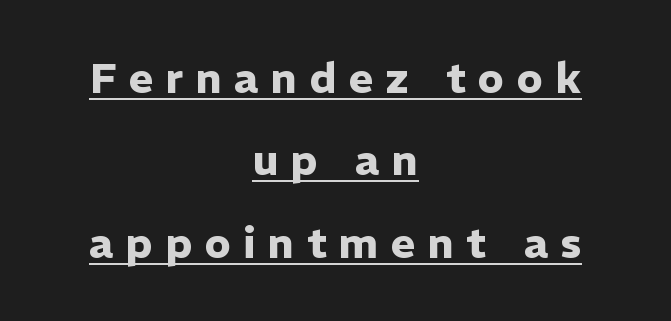
The image shows 42 px heavy sans-serif type, upright; set centered, loose line spacing (1.96x), unusually wide letter spacing (+0.3 em), underlined; low stroke contrast and a medium x-height.
